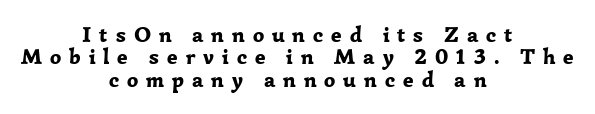
{"italic": "no", "bold": "yes", "underline": "no", "align": "center", "line_spacing": "tight", "line_spacing_ratio": 1.02, "letter_spacing": "wide", "letter_spacing_em": 0.36, "glyph_px": 22}
